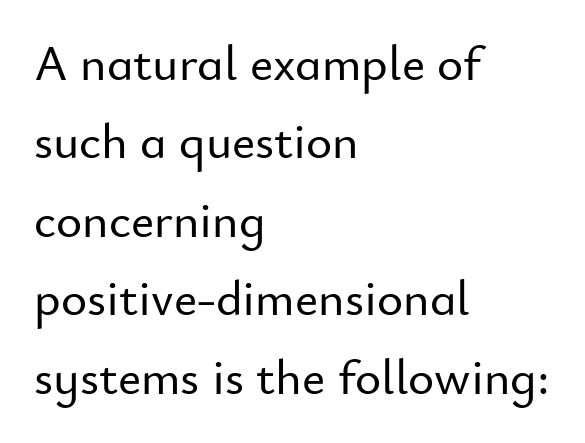
The image shows 50 px sans-serif type, upright; set left-aligned, normal line spacing (1.57x), normal letter spacing, not underlined; low stroke contrast and a small x-height.
